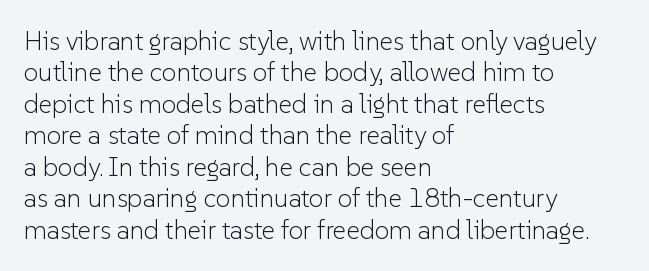
What stands out about the letter spacing? Nothing — it is the standard amount. The rendering anchors every line to the left-hand side. A light-to-regular cut is what we see here. Ordinary non-slanted type is in use.
